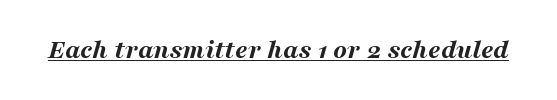
The image shows 28 px bold, wide type, italic (leaning right); set normal letter spacing, underlined; medium stroke contrast and a medium x-height.
